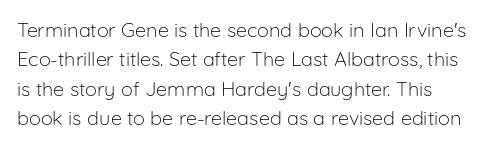
Q: Is the text bold? A: No.
Q: Is the text italic (slanted)? A: No, it is upright.
Q: Is the text underlined? A: No.
Q: Is the spacing between letters normal or unusually wide? A: Normal.
Q: Is the spacing between lines tight, normal or loose? A: Normal.
